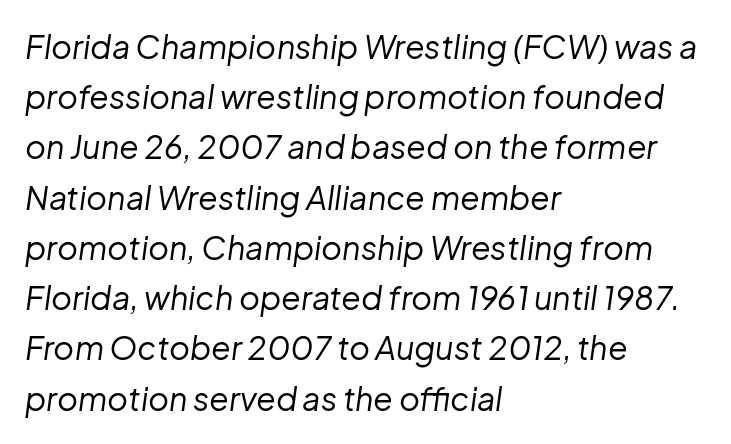
Layout note: lines flush left. The rows are spaced the way most documents space them. Here the glyphs are tracked normally, forming tight word shapes. This sample has the flowing, uneven cadence of proportional lettering. Any mark beneath the type? The region is blank.
